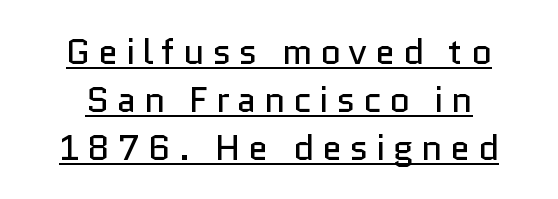
Q: Is the text bold? A: No.
Q: Is the text italic (slanted)? A: No, it is upright.
Q: Is the typeface a serif or a sans-serif typeface? A: Sans-serif.
Q: Is the text underlined? A: Yes.
Q: How is the paragraph aligned? A: Centered.
Q: Is the spacing between letters normal or unusually wide? A: Unusually wide.
Q: Is the spacing between lines tight, normal or loose? A: Normal.
Q: Width (condensed, normal, or wide)? A: Normal.
Q: Stroke contrast? A: Low.
Q: x-height? A: Medium.
Q: Monospaced? A: No.
